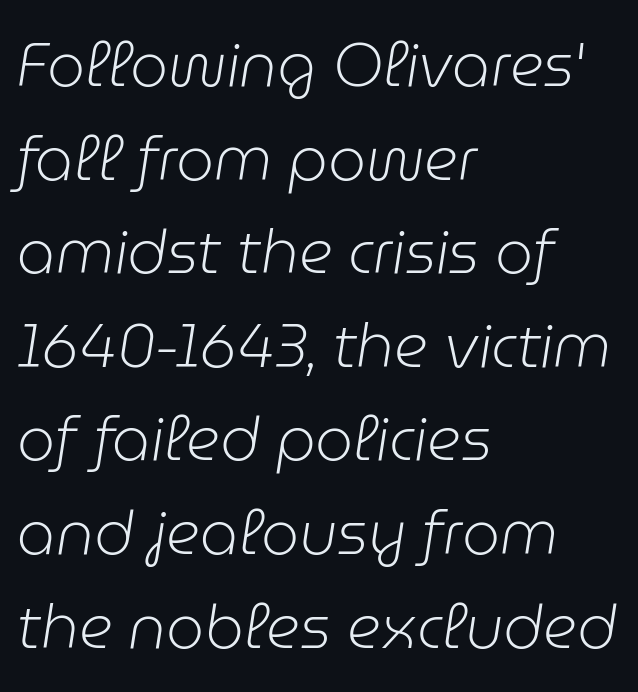
{"italic": "yes", "lean": "right", "slant_degrees": 9, "bold": "no", "weight": "light", "width": "normal", "stroke_contrast": "low", "x_height": "medium", "monospaced": "no", "underline": "no", "align": "left", "line_spacing": "normal", "line_spacing_ratio": 1.56, "letter_spacing": "normal", "letter_spacing_em": 0.0, "glyph_px": 60}
